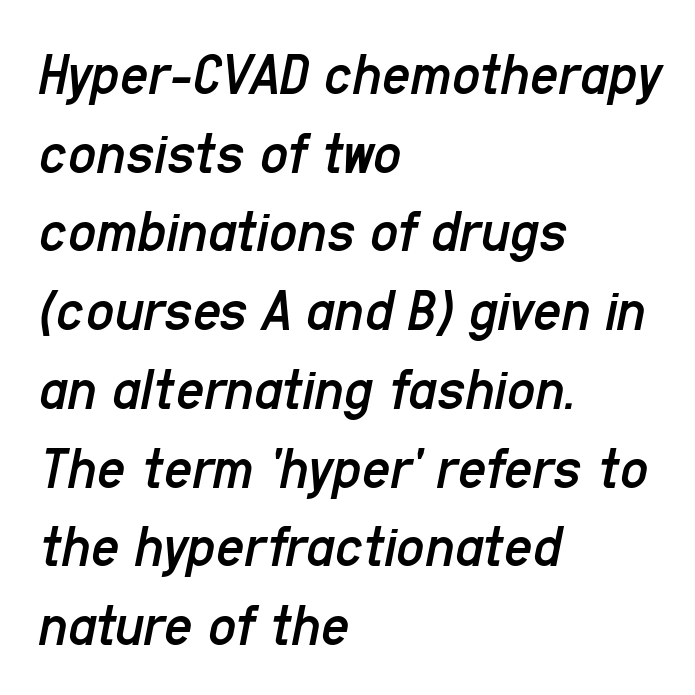
Q: Is the text bold? A: No.
Q: Is the text italic (slanted)? A: Yes, it leans right by about 11 degrees.
Q: Is the text underlined? A: No.
Q: How is the paragraph aligned? A: Left-aligned.
Q: Is the spacing between letters normal or unusually wide? A: Normal.
Q: Is the spacing between lines tight, normal or loose? A: Normal.
Q: Width (condensed, normal, or wide)? A: Condensed.
Q: Stroke contrast? A: Low.
Q: x-height? A: Medium.
Q: Monospaced? A: No.
